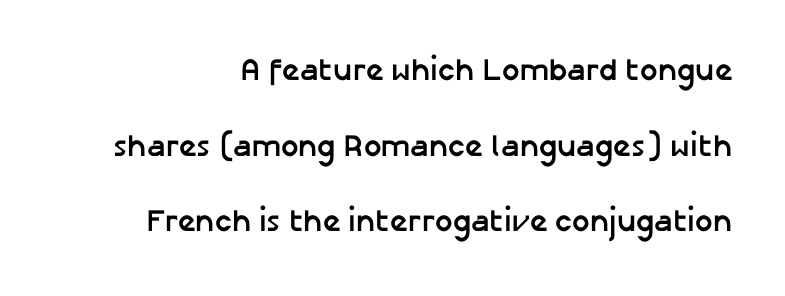
The letters stand upright; this is a roman face. The rendering shows plain stroke endings on the letterforms — a sans-serif design. The passage shown is emphatically bold. This block would shrink considerably if given ordinary leading; it's expanded now.
